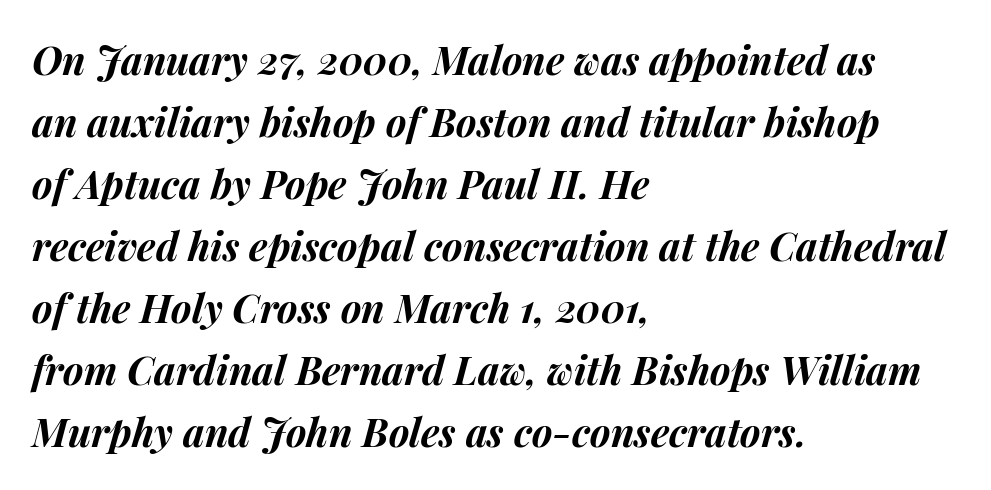
These lines carry a lot of weight — the face is fully bold. The ragged edge is on the right, which tells us the setting is flush left. A typesetter would call this zero additional tracking. Descenders hang freely into open space.
